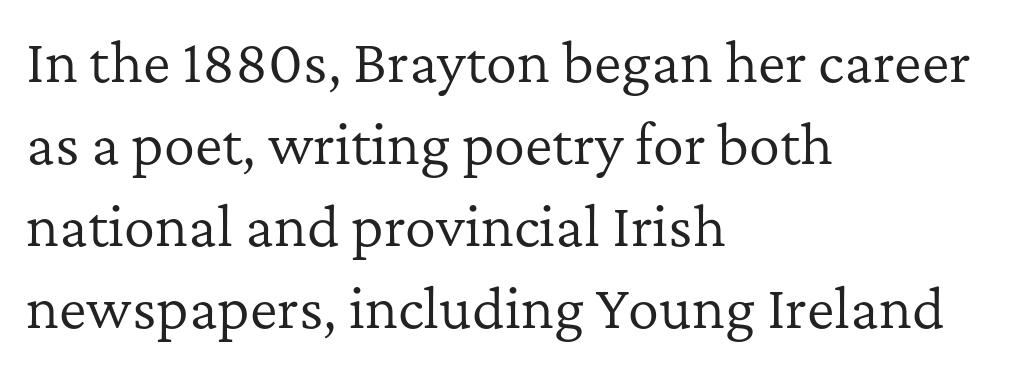
{"serif": "yes", "italic": "no", "bold": "no", "weight": "regular", "width": "normal", "stroke_contrast": "low", "x_height": "medium", "monospaced": "no", "underline": "no", "align": "left", "line_spacing": "normal", "line_spacing_ratio": 1.58, "letter_spacing": "normal", "letter_spacing_em": 0.0, "glyph_px": 52}
